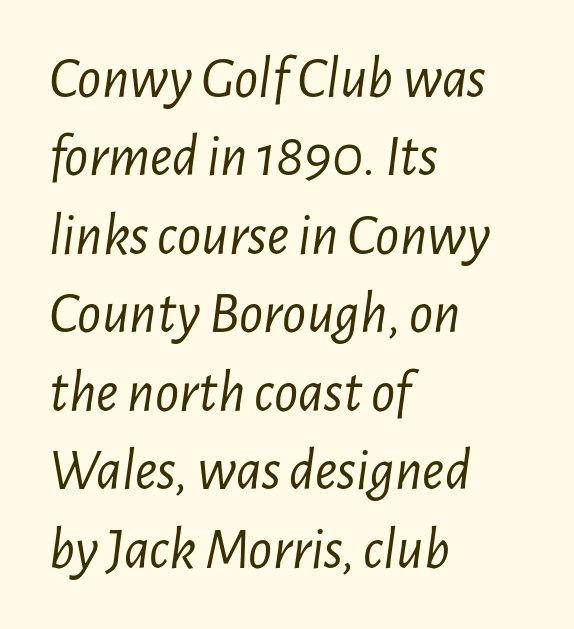
The line-height multiplier appears to be the usual default. This rendering features lettering with no underline. Honestly, the letter spacing is just normal — you wouldn't notice it. Stems here are at most as thick as an everyday book face. The lettering tilts uniformly, giving the passage an italic look.
